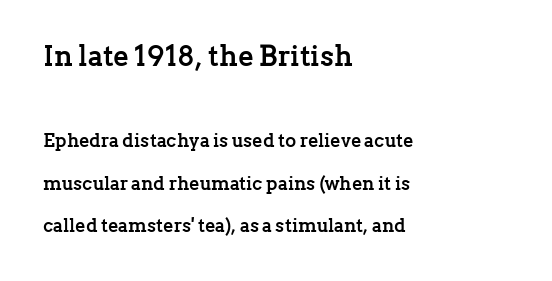
{"serif": "yes", "italic": "no", "bold": "yes", "weight": "semibold", "width": "normal", "stroke_contrast": "low", "x_height": "medium", "monospaced": "no", "underline": "no", "align": "left", "line_spacing": "loose", "line_spacing_ratio": 2.24, "letter_spacing": "normal", "letter_spacing_em": 0.0, "larger_block": "first", "size_ratio": 1.53, "glyph_px": 29}
